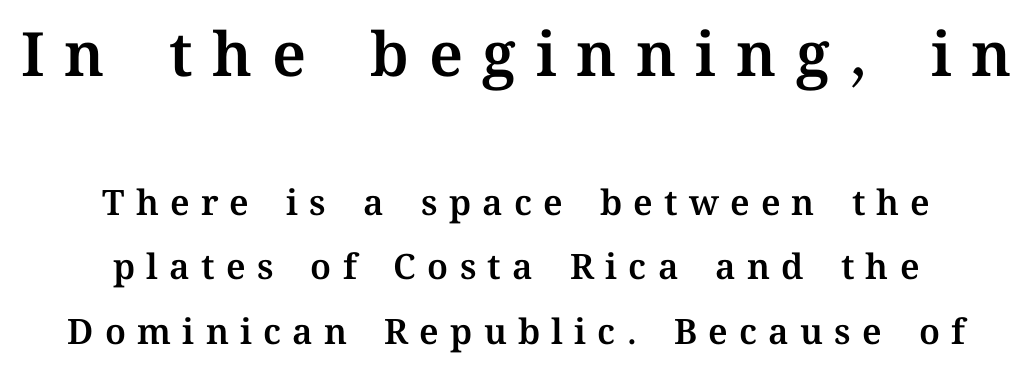
{"italic": "no", "width": "normal", "stroke_contrast": "medium", "x_height": "medium", "monospaced": "no", "underline": "no", "align": "center", "line_spacing_ratio": 1.85, "letter_spacing": "wide", "letter_spacing_em": 0.32, "larger_block": "first", "size_ratio": 1.74, "glyph_px": 61}
